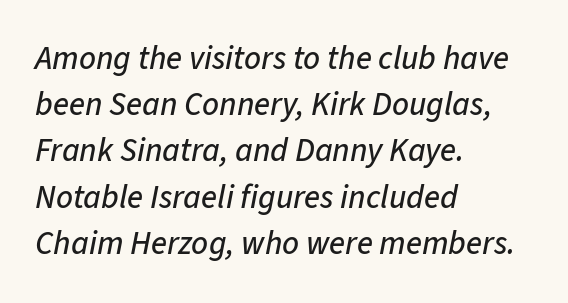
Q: Is the text italic (slanted)? A: Yes, it leans right by about 11 degrees.
Q: Is the text underlined? A: No.
Q: How is the paragraph aligned? A: Left-aligned.
Q: Is the spacing between letters normal or unusually wide? A: Normal.
Q: Is the spacing between lines tight, normal or loose? A: Normal.
Q: Width (condensed, normal, or wide)? A: Normal.
Q: Stroke contrast? A: Low.
Q: x-height? A: Medium.
Q: Monospaced? A: No.
